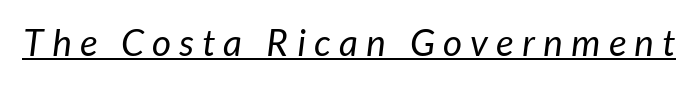
The rendered words wear a rule along their underside. The passage shown is typed in a proportional face where columns would drift. Honestly, the letter spacing is so wide it's the main thing you notice. Nothing sits at the stroke ends, so this counts as sans-serif. Heaviness? Minimal to ordinary, like unemphasized prose.
